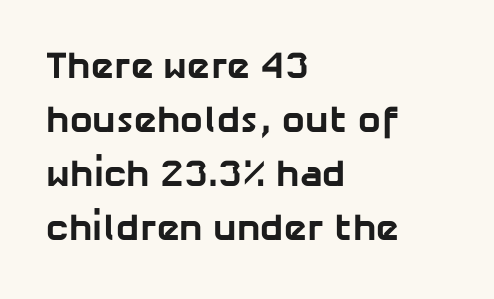
{"serif": "no", "bold": "yes", "weight": "bold", "width": "normal", "stroke_contrast": "low", "x_height": "medium", "monospaced": "no", "underline": "no", "align": "left", "line_spacing": "normal", "line_spacing_ratio": 1.42, "letter_spacing": "normal", "letter_spacing_em": 0.0, "glyph_px": 38}
